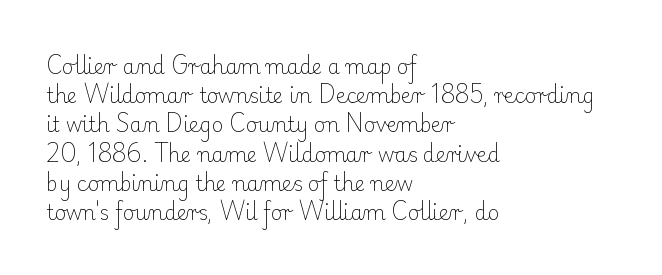
A normal amount of white space separates one row of letters from the next. The foot of each line stays bare and open. The ragged edge is on the right, which tells us the setting is flush left. This sample uses an upright cut, with every glyph sitting square on the baseline. No chunkiness to these letters — they're not bold. Does extra space separate the letters? No, they use regular spacing.
